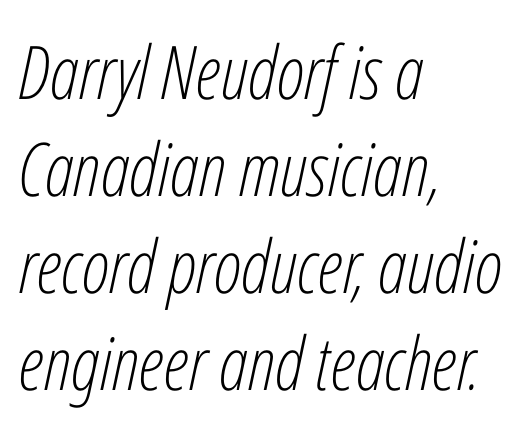
You could not count columns in this text — the font is proportionally spaced. The baseline area is clear. If you drew a ruler down the left edge, every line would touch it. Standard letterfit; no display-style spreading of the glyphs. Quick note: interline space is typical.
